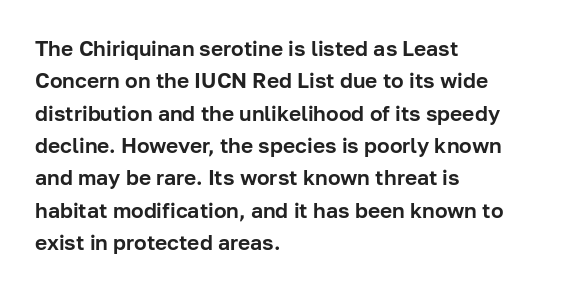
Glyph-to-glyph distance matches everyday printed text. Upright lettering throughout. Notice how descenders clear the ascenders below comfortably — that's standard leading. The strip under each line holds only bare page. Layout note: lines flush left.
